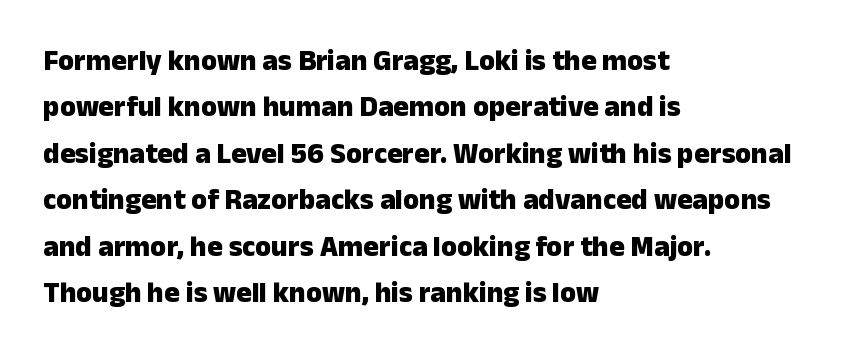
{"serif": "no", "italic": "no", "bold": "yes", "weight": "heavy", "width": "normal", "stroke_contrast": "low", "x_height": "medium", "monospaced": "no", "underline": "no", "align": "left", "line_spacing": "normal", "line_spacing_ratio": 1.6, "letter_spacing": "normal", "letter_spacing_em": 0.0, "glyph_px": 29}
